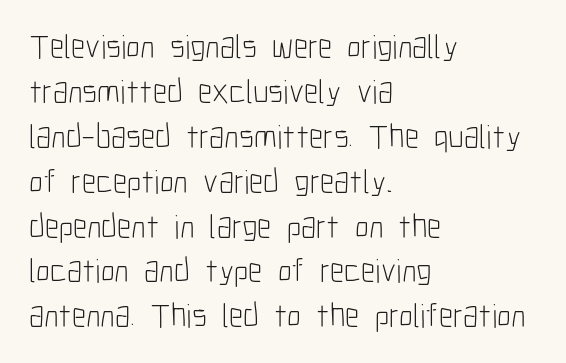
{"serif": "no", "italic": "no", "bold": "no", "weight": "light", "width": "condensed", "stroke_contrast": "low", "x_height": "medium", "monospaced": "no", "underline": "no", "align": "left", "line_spacing": "normal", "line_spacing_ratio": 1.32, "letter_spacing": "normal", "letter_spacing_em": 0.0, "glyph_px": 34}
